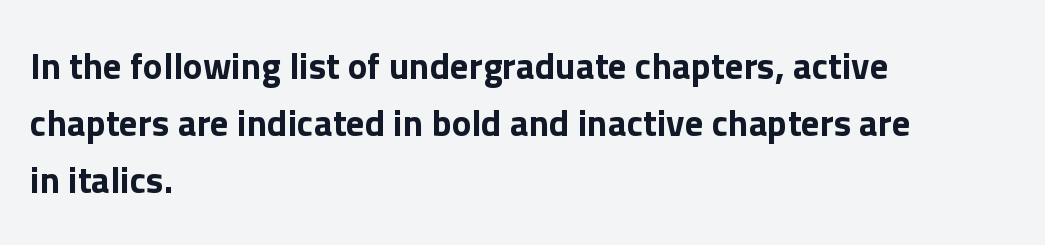
The image shows 37 px sans-serif type, upright; set left-aligned, normal line spacing (1.54x), normal letter spacing, not underlined; low stroke contrast and a medium x-height.
